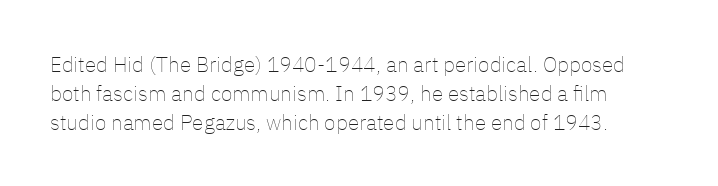
{"italic": "no", "bold": "no", "underline": "no", "line_spacing": "normal", "line_spacing_ratio": 1.37, "letter_spacing": "normal", "letter_spacing_em": 0.0, "glyph_px": 21}
